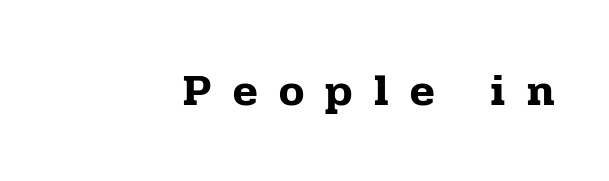
In CSS terms this would be text-align: right. Regarding serifs, this sample has them. A clean baseline with only descenders dipping below it. Character widths vary here, with narrow letters taking less room than wide ones.
